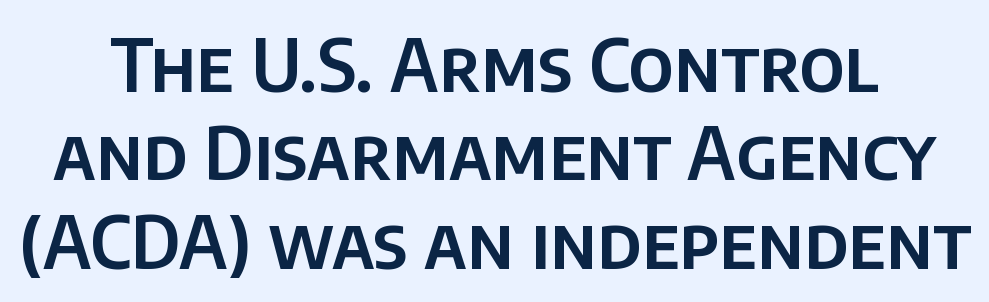
{"serif": "no", "italic": "no", "width": "normal", "stroke_contrast": "low", "x_height": "large", "monospaced": "no", "underline": "no", "line_spacing_ratio": 1.21, "letter_spacing": "normal", "letter_spacing_em": 0.0, "glyph_px": 73}
